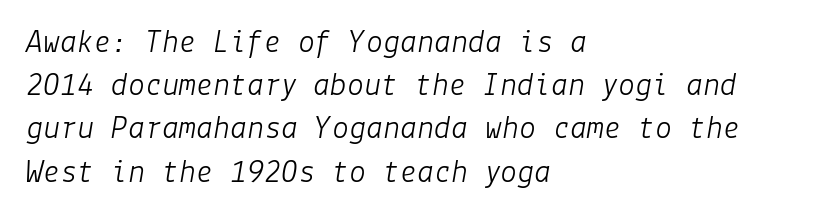
Inter-character spacing is left at the font's built-in metrics. The letters look calm and open, with moderate or lighter stems. One glance says typical: line gaps are just what's usual. Descender tails drop into unmarked territory. A student would call this left alignment; a typographer would say flush left, rag right. Quick note: italic.
